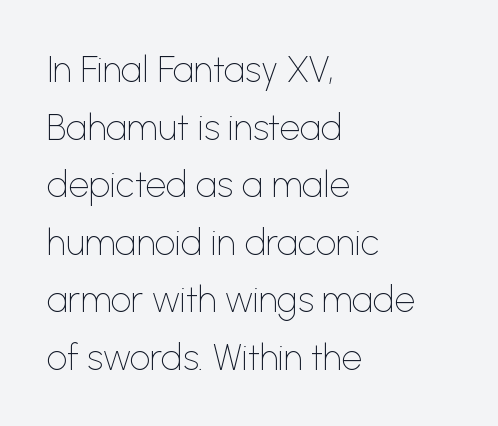
{"serif": "no", "italic": "no", "bold": "no", "weight": "thin", "width": "normal", "stroke_contrast": "low", "x_height": "medium", "monospaced": "no", "underline": "no", "align": "left", "line_spacing": "normal", "line_spacing_ratio": 1.6, "letter_spacing": "normal", "letter_spacing_em": 0.0, "glyph_px": 36}
